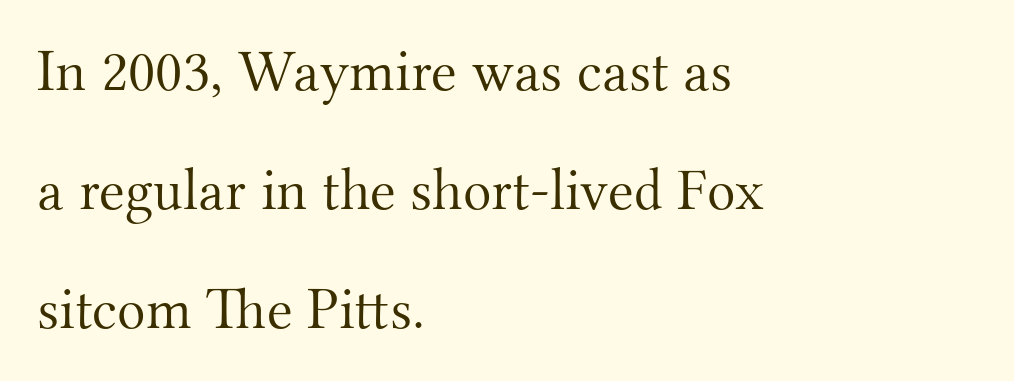
Q: Is the text bold? A: No.
Q: Is the text italic (slanted)? A: No, it is upright.
Q: Is the typeface a serif or a sans-serif typeface? A: Serif.
Q: Is the text underlined? A: No.
Q: How is the paragraph aligned? A: Left-aligned.
Q: Is the spacing between letters normal or unusually wide? A: Normal.
Q: Is the spacing between lines tight, normal or loose? A: Loose.
Q: Width (condensed, normal, or wide)? A: Normal.
Q: Stroke contrast? A: Medium.
Q: x-height? A: Small.
Q: Monospaced? A: No.
